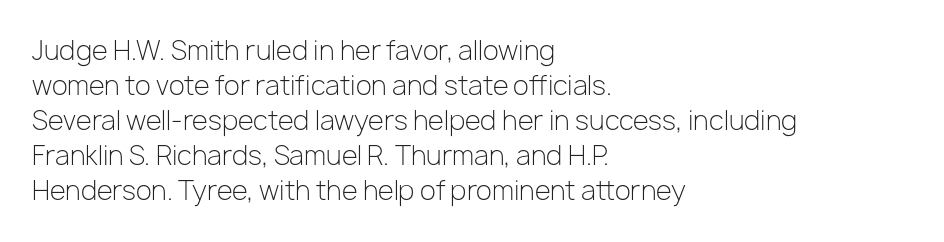
How are the letters spaced? Ordinarily, with no added tracking. Has an underline been added? It has not. Honestly, the row spacing looks completely unremarkable. The font is comparable to plain body text, perhaps lighter. Visually the block forms a straight wall on the left and a jagged coastline on the right.
